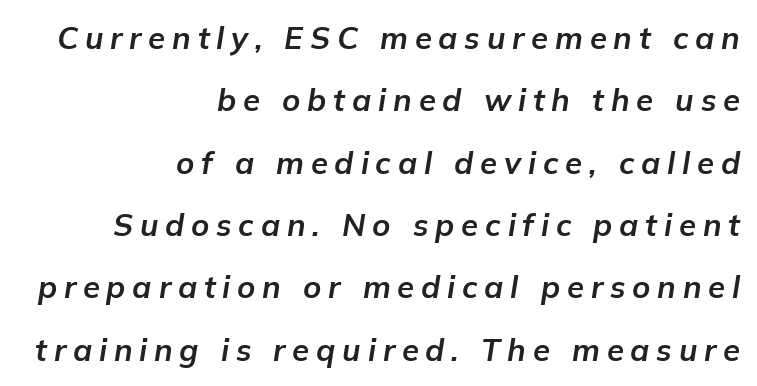
{"italic": "yes", "lean": "right", "slant_degrees": 9, "bold": "yes", "weight": "bold", "width": "normal", "stroke_contrast": "low", "x_height": "medium", "monospaced": "no", "underline": "no", "align": "right", "line_spacing": "loose", "line_spacing_ratio": 2.01, "letter_spacing": "wide", "letter_spacing_em": 0.22, "glyph_px": 31}
